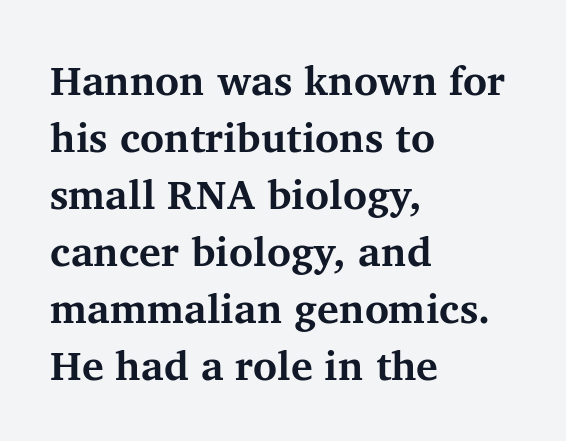
Visually the block forms a straight wall on the left and a jagged coastline on the right. The sample has been set heavy, in full bold. The rendering shows small feet on the letterforms — a serif design. Every stem runs plumb, perpendicular to the baseline. Only glyphs here, with clear space below each row. Spacing verdict: proportional, widths tailored to each character.
